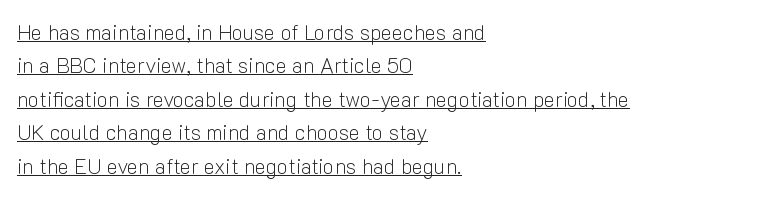
The image shows 21 px text type, upright; set left-aligned, normal line spacing (1.59x), normal letter spacing, underlined.
